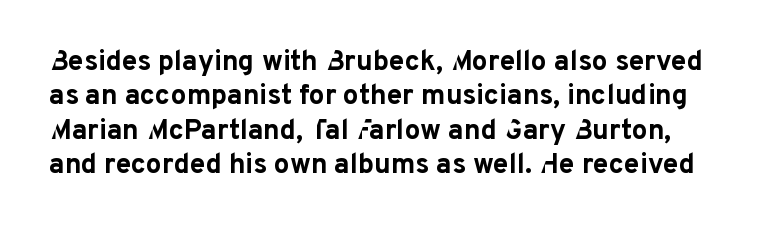
The image shows 28 px bold sans-serif type, upright; set line spacing 1.23x, normal letter spacing, not underlined; low stroke contrast and a medium x-height.
